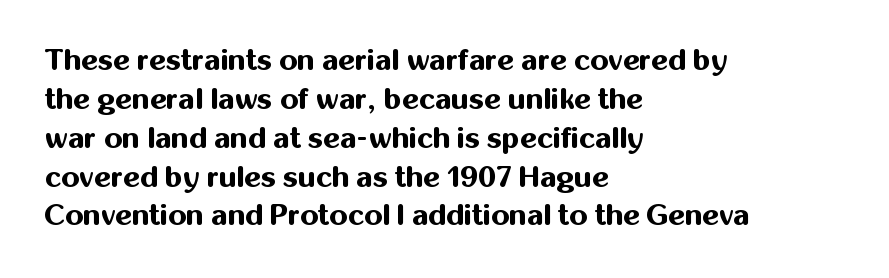
The letters are bold, with thick, heavy strokes. Nope, not italic — everything's standing straight. Each new line begins a customary step beneath the previous one. Note the varied advance widths — an 'i' is clearly narrower than an 'm'. Layout note: lines flush left. The area under the type is left untouched.
